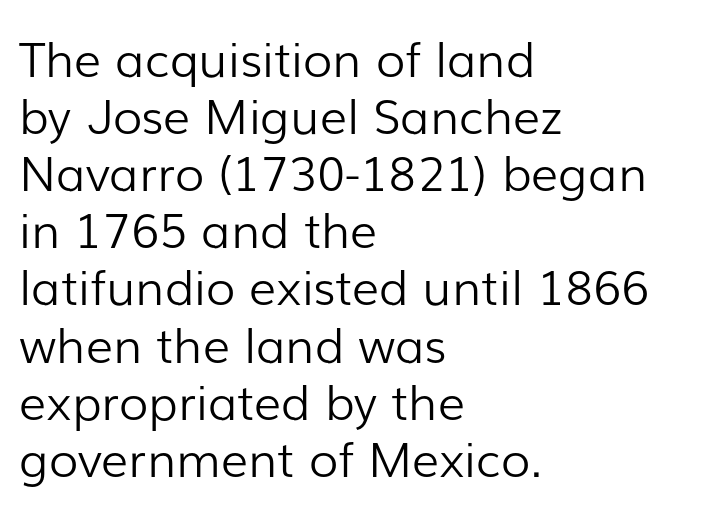
Style check: upright. Serif or sans? Sans — the stroke terminals are bare. The cut favours lightness, reaching ordinary text weight at its darkest. These lines stack with their left ends in a neat column. Bare-footed words on every line.
